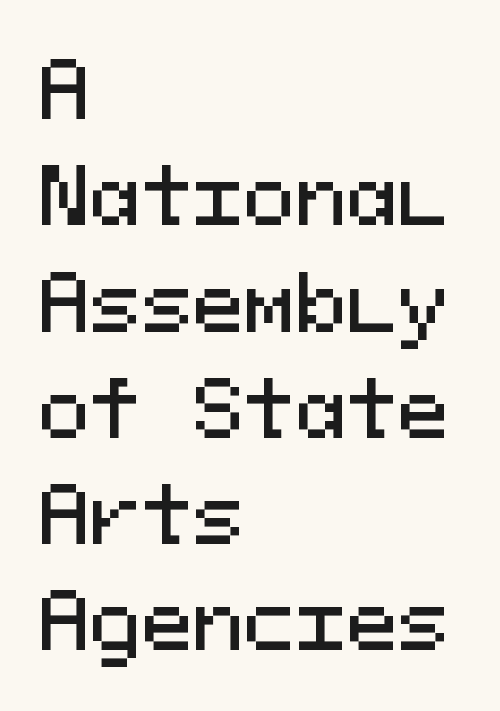
The image shows 77 px sans-serif type, upright, monospaced; set left-aligned, normal line spacing (1.38x), normal letter spacing, not underlined; medium stroke contrast and a medium x-height.
